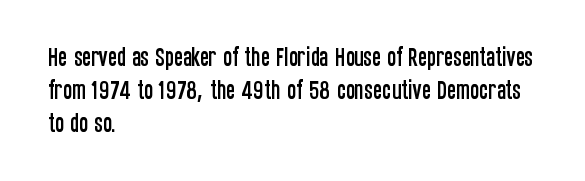
The tracking reads as untouched default to a designer's eye. Anything drawn beneath the words? Only blank space. Leading: standard. The lettering holds an erect, upright posture throughout.
